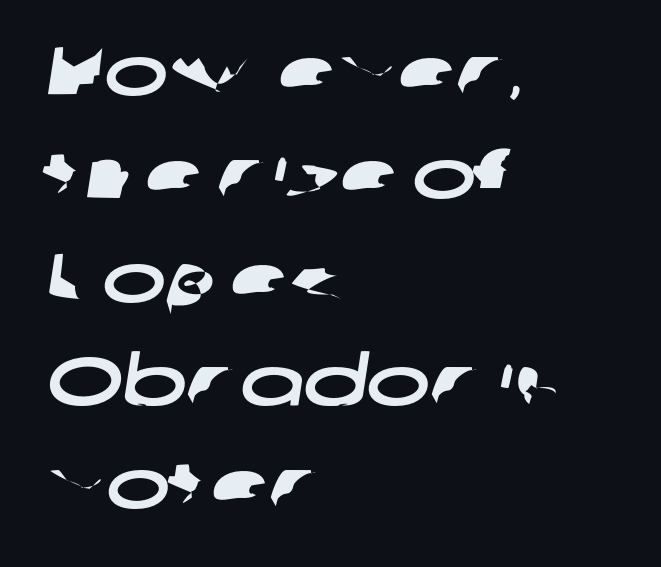
The image shows 68 px wide sans-serif type; set left-aligned, normal line spacing (1.52x), normal letter spacing, not underlined; low stroke contrast and a medium x-height.
